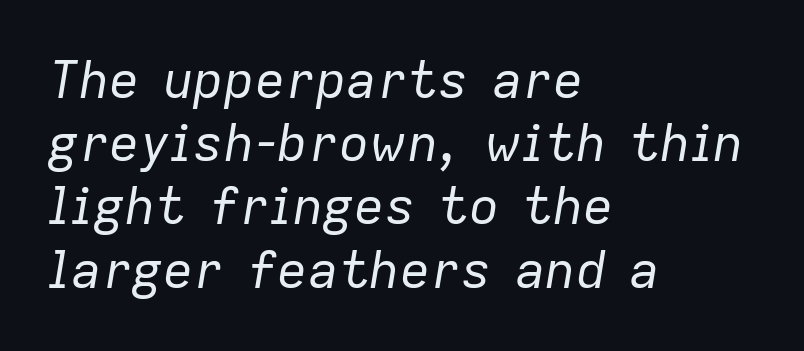
Q: Is the text bold? A: No.
Q: Is the text italic (slanted)? A: Yes, it leans right by about 9 degrees.
Q: Is the text underlined? A: No.
Q: How is the paragraph aligned? A: Left-aligned.
Q: Is the spacing between letters normal or unusually wide? A: Normal.
Q: Width (condensed, normal, or wide)? A: Normal.
Q: Stroke contrast? A: Low.
Q: x-height? A: Medium.
Q: Monospaced? A: No.
